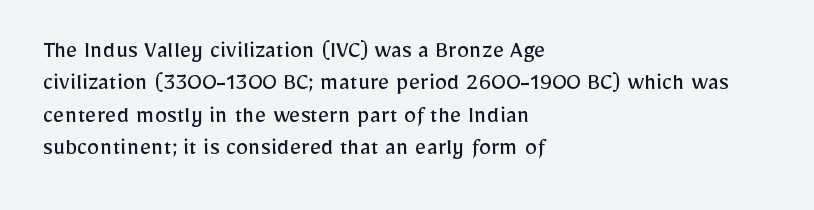
The image shows 25 px text type, upright; set left-aligned, normal line spacing (1.3x), normal letter spacing, not underlined.
